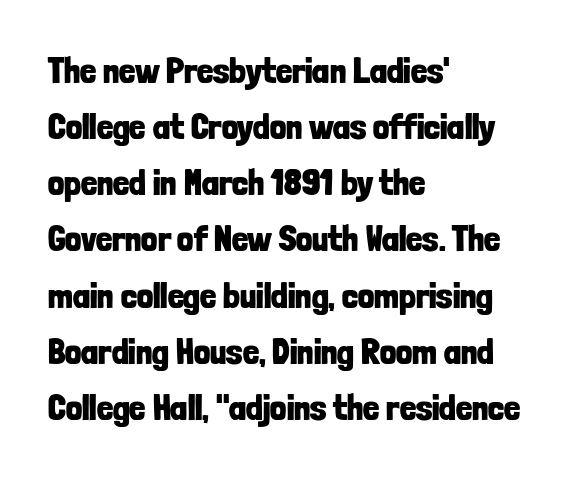
The image shows 36 px bold, condensed sans-serif type, upright; set left-aligned, normal line spacing (1.56x), normal letter spacing, not underlined; low stroke contrast and a medium x-height.
